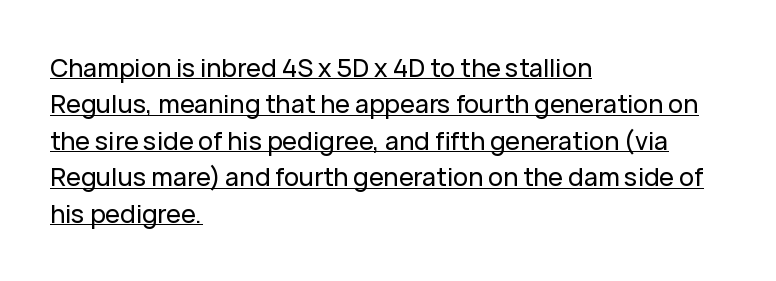
Q: Is the text italic (slanted)? A: No, it is upright.
Q: Is the text underlined? A: Yes.
Q: How is the paragraph aligned? A: Left-aligned.
Q: Is the spacing between letters normal or unusually wide? A: Normal.
Q: Is the spacing between lines tight, normal or loose? A: Normal.
